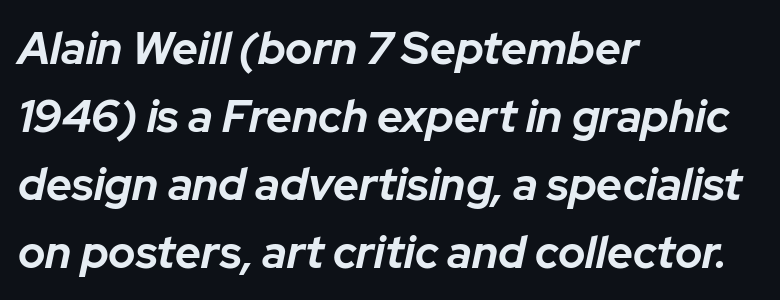
The image shows 45 px bold type, italic (leaning right); set left-aligned, normal line spacing (1.51x), normal letter spacing, not underlined; low stroke contrast and a medium x-height.
